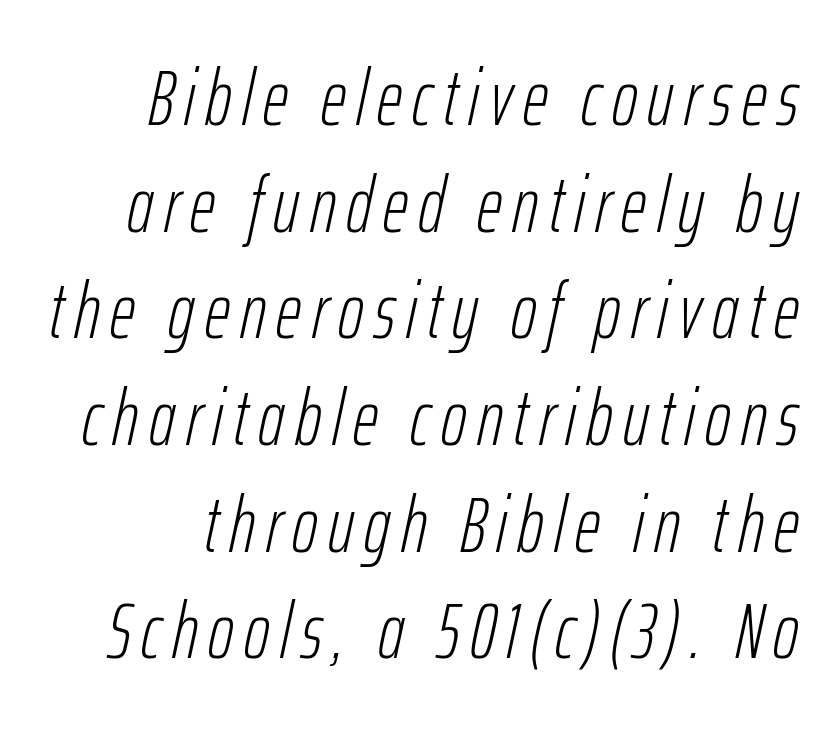
Q: Is the text bold? A: No.
Q: Is the text italic (slanted)? A: Yes, it leans right by about 12 degrees.
Q: Is the text underlined? A: No.
Q: Is the spacing between lines tight, normal or loose? A: Normal.
Q: Width (condensed, normal, or wide)? A: Condensed.
Q: Stroke contrast? A: Low.
Q: x-height? A: Medium.
Q: Monospaced? A: No.
